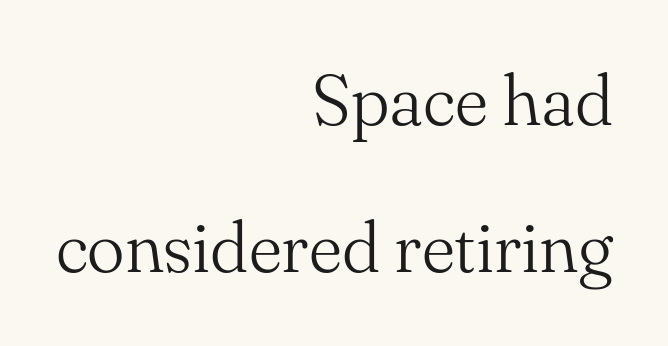
{"serif": "yes", "italic": "no", "bold": "no", "weight": "light", "width": "normal", "stroke_contrast": "medium", "x_height": "small", "monospaced": "no", "underline": "no", "align": "right", "line_spacing": "loose", "line_spacing_ratio": 2.07, "letter_spacing": "normal", "letter_spacing_em": 0.0, "glyph_px": 71}
